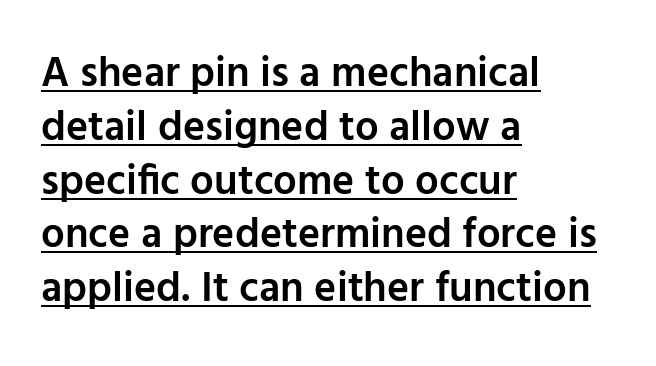
Line starts are locked; line ends wander. The sample has been set in demibold, a notch under bold. A typesetter would call this proportional, since set widths differ per character. The letterforms sit shoulder to shoulder at normal distance. This is the regular roman posture of the typeface. This rendering employs a face without finishing strokes, i.e., a sans-serif.
